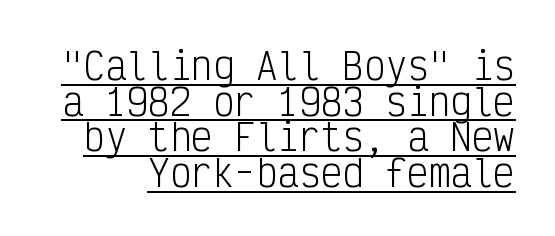
Think standard paragraph weight, or any step lighter than that. In terms of leading, this rendering errs on the cramped side. Caption: lettering with a line underneath. Tall strokes in this sample are plumb rather than angled. The face used here is rendered with its standard letterfit. The letters march in equal steps, a hallmark of fixed-pitch type.
